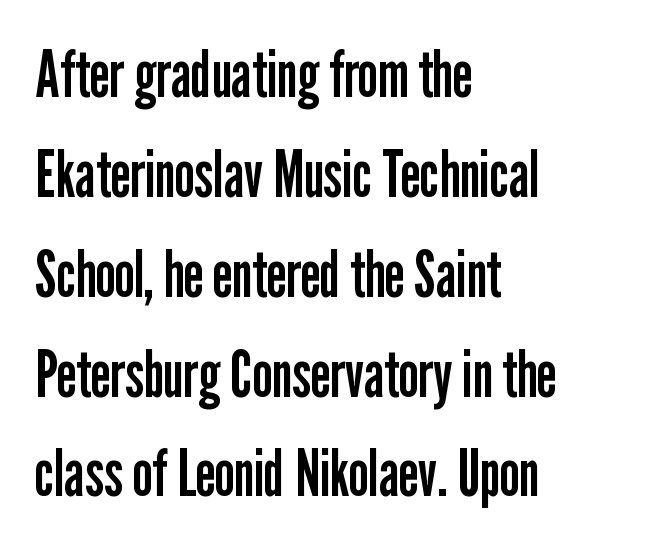
Q: Is the text bold? A: No.
Q: Is the text italic (slanted)? A: No, it is upright.
Q: Is the typeface a serif or a sans-serif typeface? A: Sans-serif.
Q: Is the text underlined? A: No.
Q: How is the paragraph aligned? A: Left-aligned.
Q: Is the spacing between letters normal or unusually wide? A: Normal.
Q: Is the spacing between lines tight, normal or loose? A: Normal.
Q: Width (condensed, normal, or wide)? A: Condensed.
Q: Stroke contrast? A: Low.
Q: x-height? A: Medium.
Q: Monospaced? A: No.
